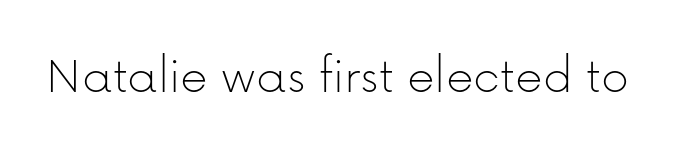
{"serif": "no", "italic": "no", "bold": "no", "weight": "thin", "width": "normal", "stroke_contrast": "low", "x_height": "medium", "monospaced": "no", "underline": "no", "letter_spacing": "normal", "letter_spacing_em": 0.0, "glyph_px": 54}
